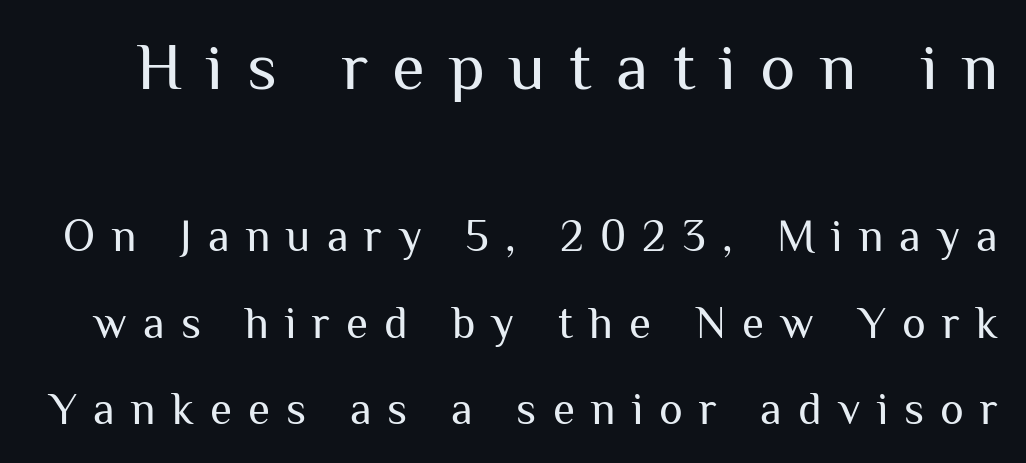
Q: Is the text bold? A: No.
Q: Is the text italic (slanted)? A: No, it is upright.
Q: Is the typeface a serif or a sans-serif typeface? A: Sans-serif.
Q: Is the text underlined? A: No.
Q: Is the spacing between letters normal or unusually wide? A: Unusually wide.
Q: Is the spacing between lines tight, normal or loose? A: Loose.
Q: Which block of text is set in a larger size, the first (top) or the second (bottom)? A: The first (top) one.
Q: Width (condensed, normal, or wide)? A: Normal.
Q: Stroke contrast? A: Medium.
Q: x-height? A: Medium.
Q: Monospaced? A: No.
